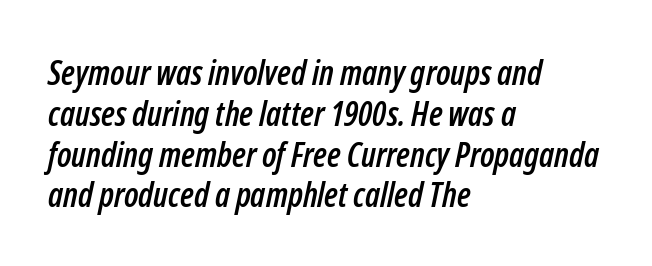
{"italic": "yes", "lean": "right", "slant_degrees": 12, "width": "condensed", "stroke_contrast": "low", "x_height": "medium", "monospaced": "no", "underline": "no", "align": "left", "line_spacing_ratio": 1.2, "letter_spacing": "normal", "letter_spacing_em": 0.0, "glyph_px": 34}
